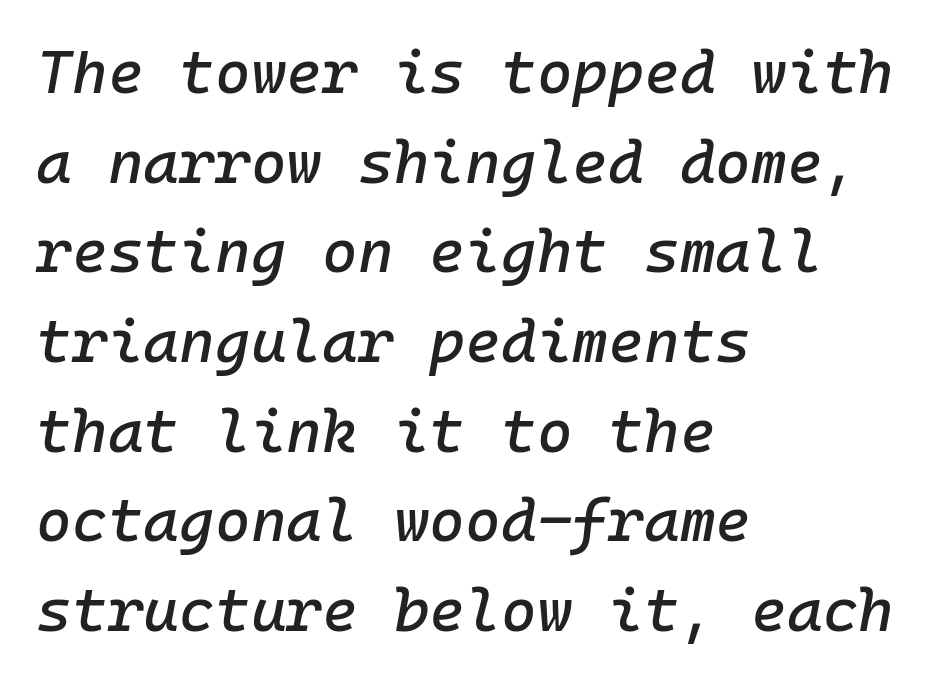
The rendering uses typewriter-style spacing with identical character cells. Check the space under the baseline: it is left empty. Teacher's note: observe the even left margin — that is flush-left alignment. The lines sit at an ordinary, default distance from one another. Would a proofreader flag this as italicized? Yes. Letter spacing: default.
